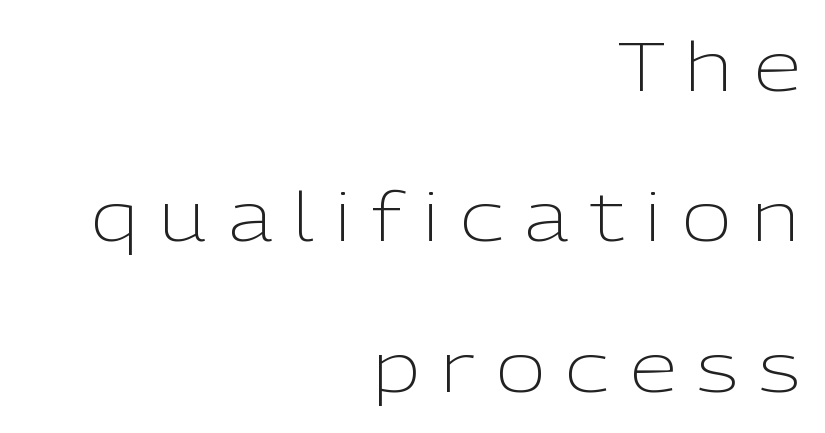
{"serif": "no", "italic": "no", "bold": "no", "weight": "light", "width": "normal", "stroke_contrast": "low", "x_height": "medium", "monospaced": "no", "underline": "no", "align": "right", "line_spacing": "loose", "line_spacing_ratio": 2.21, "letter_spacing": "wide", "letter_spacing_em": 0.31, "glyph_px": 68}
